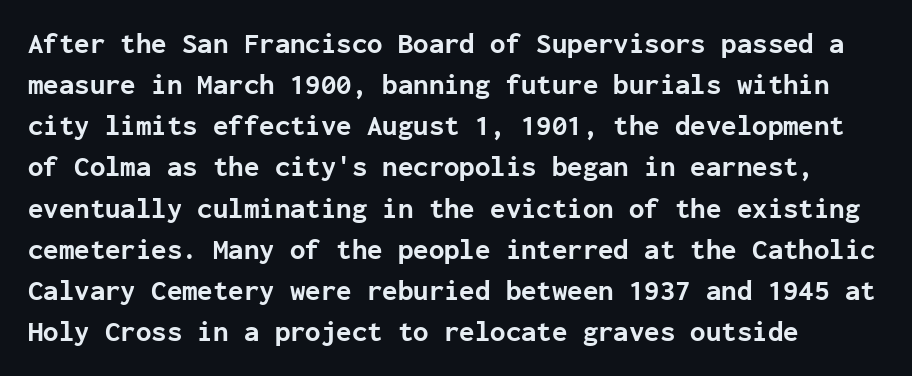
The lines are quadded left. If you measured baseline to baseline, you'd find a middling distance. A sans-serif font was chosen for this passage. Style check: upright. Fixed-width glyphs throughout — classic coding-font behaviour. Any mark beneath the type? The region is blank.
